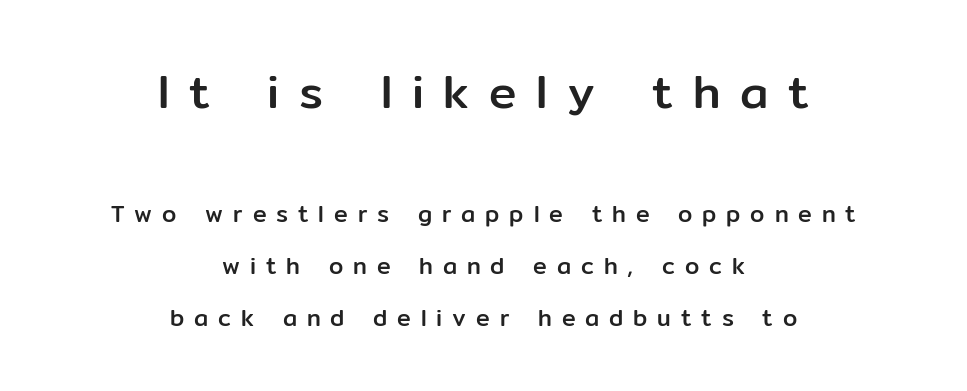
The image shows 46 px sans-serif type, upright; set centered, loose line spacing (2.25x), unusually wide letter spacing (+0.43 em), not underlined; the first (top) block is 2.0x larger; low stroke contrast and a medium x-height.
